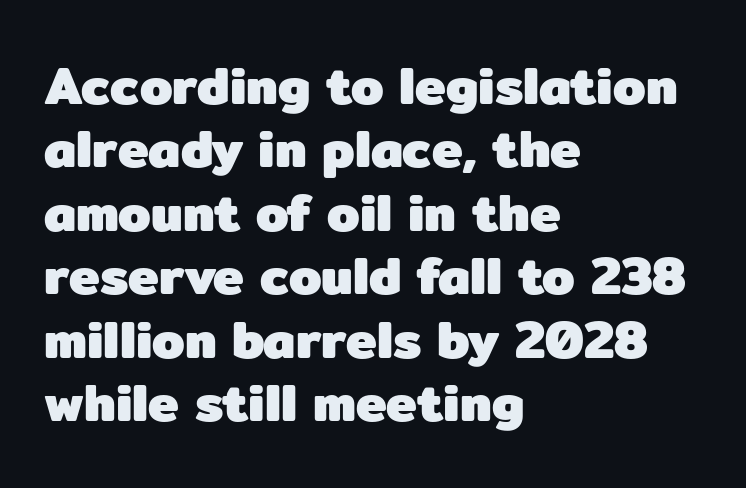
Q: Is the text bold? A: Yes.
Q: Is the text italic (slanted)? A: No, it is upright.
Q: Is the typeface a serif or a sans-serif typeface? A: Sans-serif.
Q: Is the text underlined? A: No.
Q: How is the paragraph aligned? A: Left-aligned.
Q: Is the spacing between letters normal or unusually wide? A: Normal.
Q: Width (condensed, normal, or wide)? A: Normal.
Q: Stroke contrast? A: Low.
Q: x-height? A: Medium.
Q: Monospaced? A: No.
